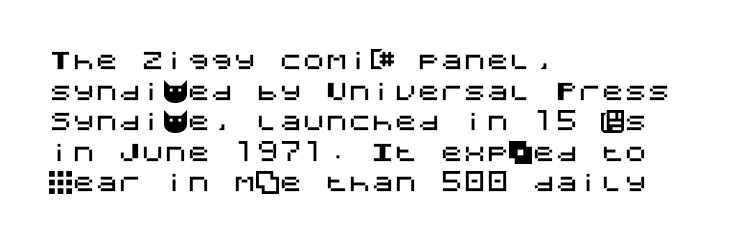
A typesetter would call this leading conventional body-copy spacing. No italicization has been applied; the sample stays upright. Tracking value appears to be zero — textbook default spacing. Short and long lines alike share a common starting point at left. Decoration check: the copy has no underline.
